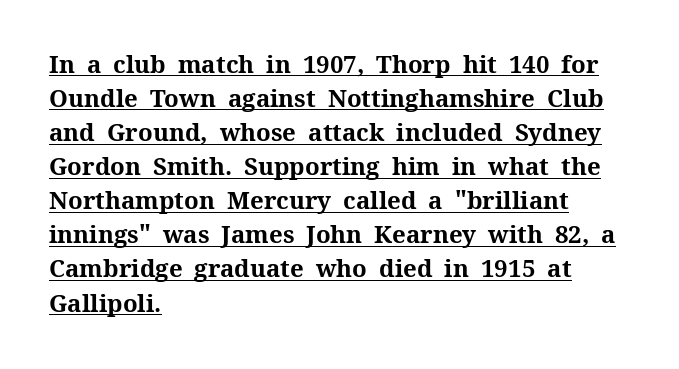
The image shows 24 px bold type, upright; set left-aligned, normal line spacing (1.42x), normal letter spacing, underlined.
